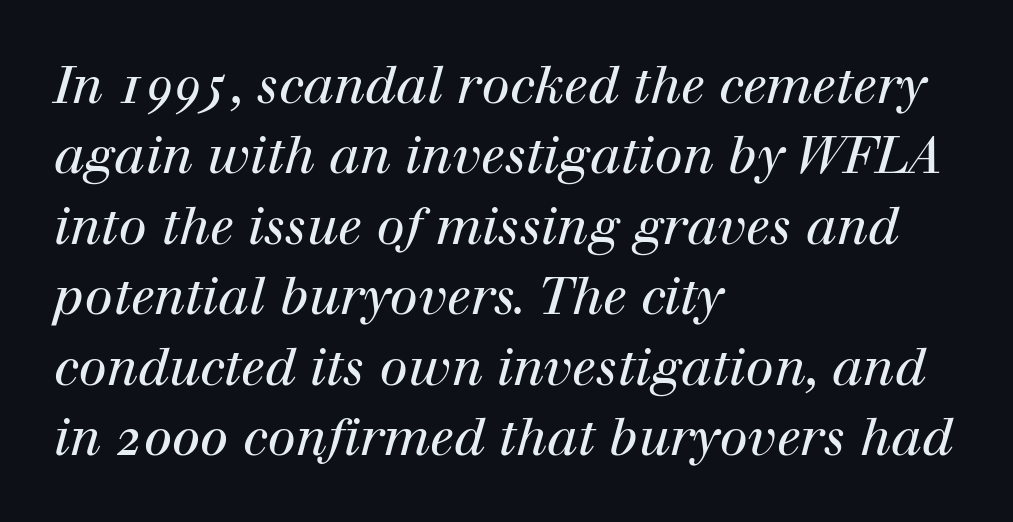
The tracking reads as untouched default to a designer's eye. The letters are slanted; this is an italic face. Think standard paragraph weight, or any step lighter than that. Summary of vertical rhythm: regular, with standard interline spacing. The typeface chosen for these lines features serifs. Looks like regular typesetting: each glyph gets only the width it needs.
